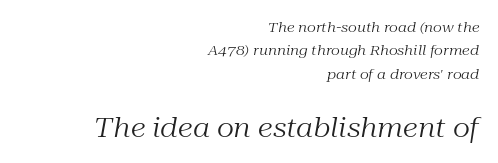
Is there much room between lines? A standard amount, neither cramped nor airy. Descender tails drop into unmarked territory. Where is the straight margin? On the right. These lines were composed using italics. Heft: none added — not bold. You get the small type first, then a jump to larger type.
